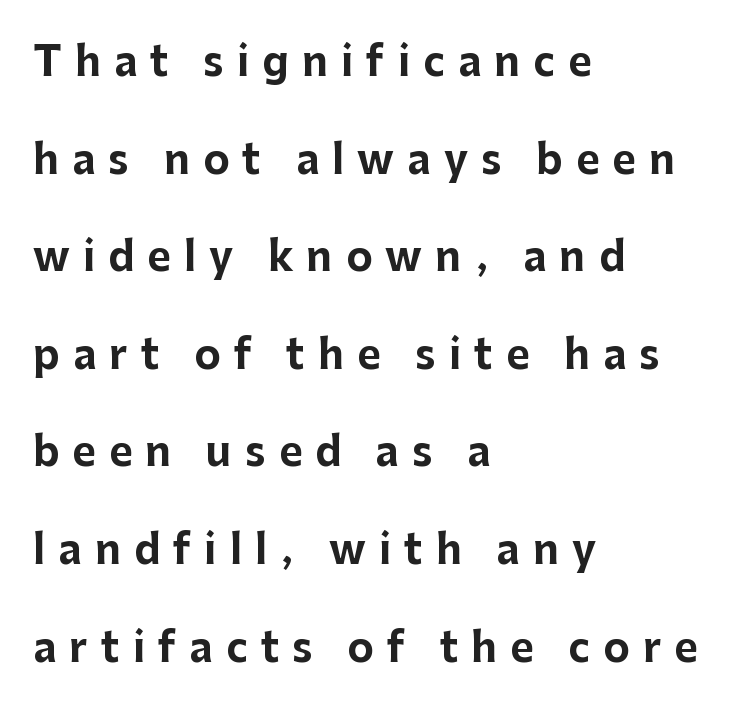
Nope, no serifs anywhere on these letters. These lines are rendered in a variable-pitch font. Between one letter and the next there's a generous, obvious gap. Set as a true bold cut, around the 700 mark.
